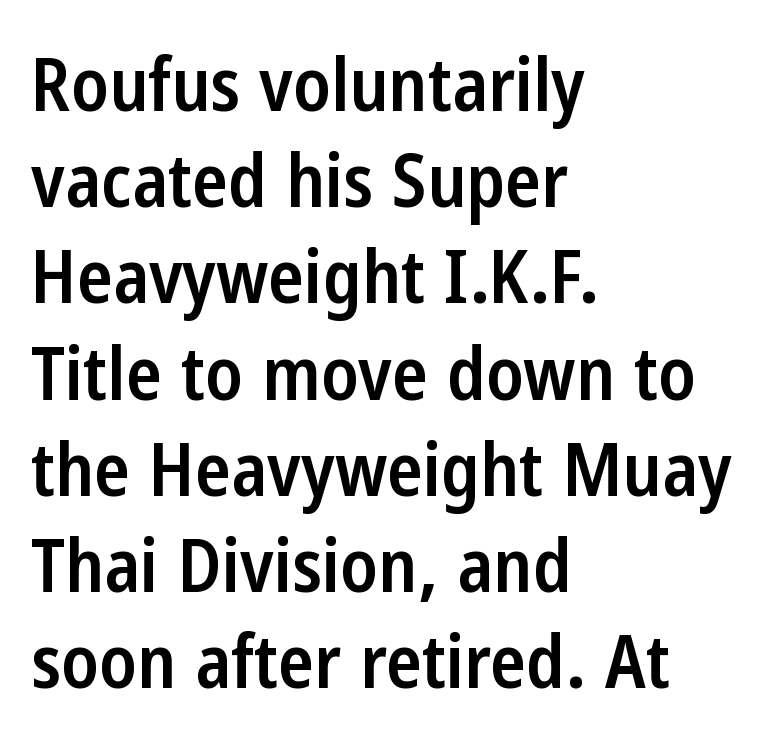
The image shows 74 px semibold, condensed sans-serif type, upright; set left-aligned, normal line spacing (1.3x), normal letter spacing, not underlined; low stroke contrast and a medium x-height.
